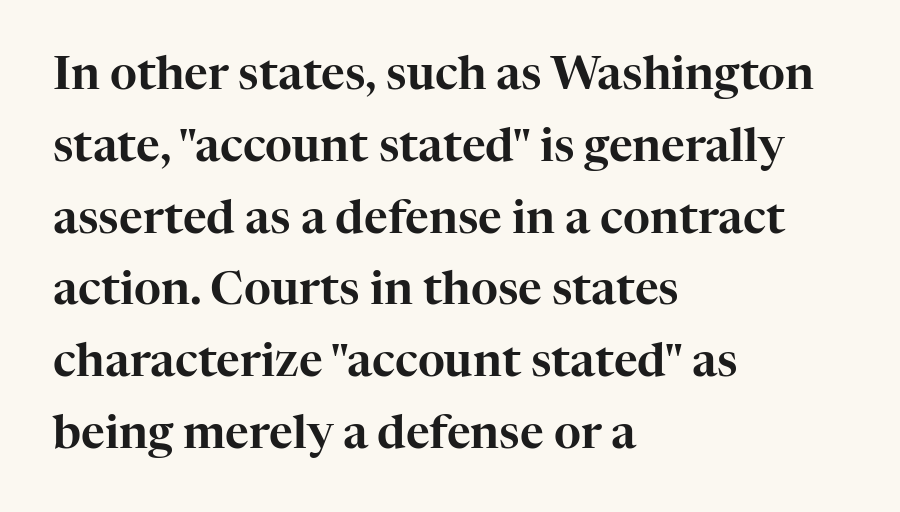
Q: Is the text italic (slanted)? A: No, it is upright.
Q: Is the typeface a serif or a sans-serif typeface? A: Serif.
Q: Is the text underlined? A: No.
Q: How is the paragraph aligned? A: Left-aligned.
Q: Is the spacing between letters normal or unusually wide? A: Normal.
Q: Is the spacing between lines tight, normal or loose? A: Normal.
Q: Width (condensed, normal, or wide)? A: Normal.
Q: Stroke contrast? A: High.
Q: x-height? A: Medium.
Q: Monospaced? A: No.
